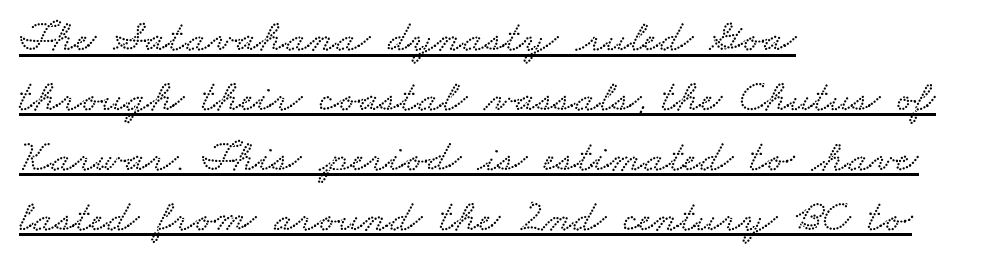
{"width": "wide", "stroke_contrast": "low", "x_height": "small", "monospaced": "no", "underline": "yes", "align": "left", "line_spacing": "normal", "line_spacing_ratio": 1.33, "letter_spacing": "normal", "letter_spacing_em": 0.0, "glyph_px": 45}
